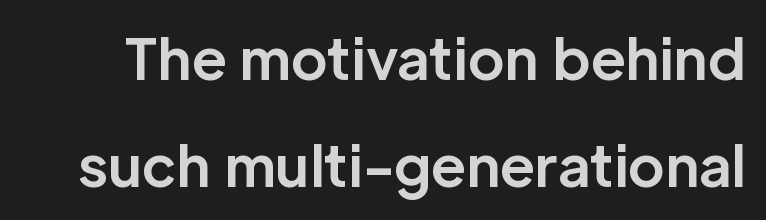
The image shows 56 px bold sans-serif type, upright; set loose line spacing (1.91x), normal letter spacing, not underlined; low stroke contrast and a medium x-height.
